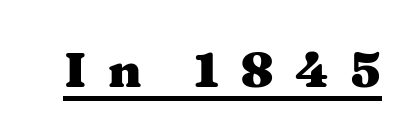
Chunky letters — that's bold for sure. Looks like regular typesetting: each glyph gets only the width it needs. The string is rendered with underlining switched on. What kind of face is this? One with serifs. Tall strokes in this sample are plumb rather than angled. Does extra space separate the letters? Yes, quite a lot of it.
